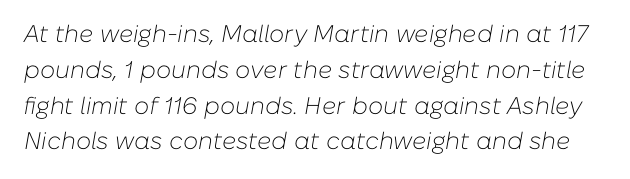
The specimen omits any rule beneath the text block's lines. The axis of the letterforms is tilted away from vertical. A light-to-regular cut is what we see here. Line spacing here is normal. Is the letter spacing exaggerated? No — it looks like the ordinary default.
